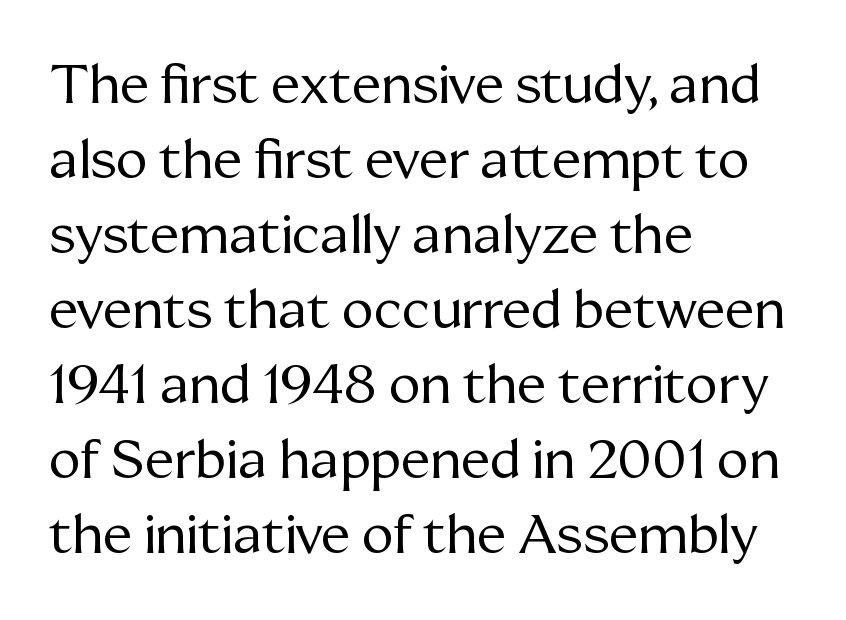
The image shows 54 px regular-weight serif type, upright; set left-aligned, normal line spacing (1.39x), normal letter spacing, not underlined; medium stroke contrast and a medium x-height.
